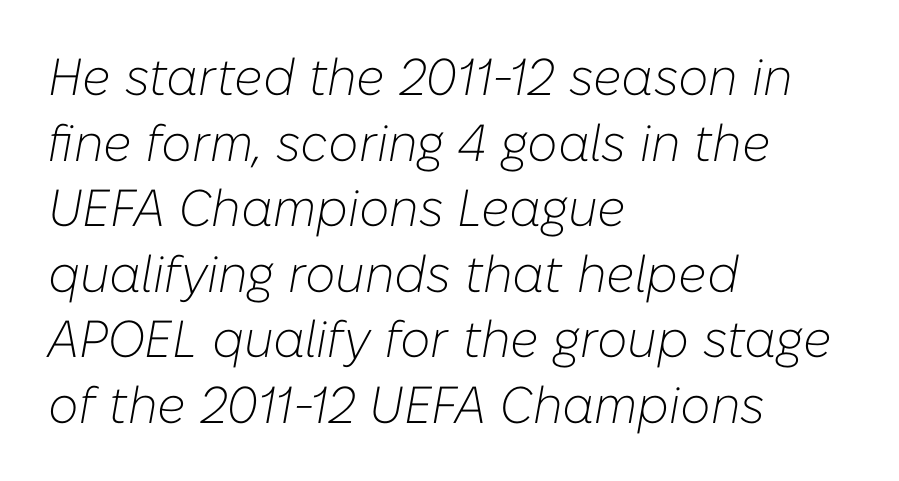
Q: Is the text bold? A: No.
Q: Is the text italic (slanted)? A: Yes, it leans right by about 10 degrees.
Q: Is the text underlined? A: No.
Q: How is the paragraph aligned? A: Left-aligned.
Q: Is the spacing between letters normal or unusually wide? A: Normal.
Q: Is the spacing between lines tight, normal or loose? A: Normal.
Q: Width (condensed, normal, or wide)? A: Normal.
Q: Stroke contrast? A: Low.
Q: x-height? A: Medium.
Q: Monospaced? A: No.
